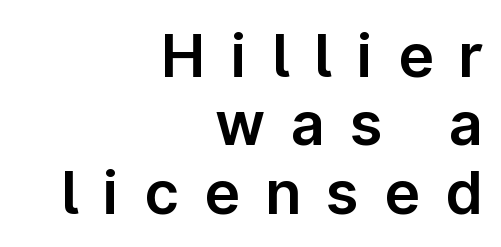
The image shows 60 px sans-serif type, upright; set right-aligned, tight line spacing (1.14x), unusually wide letter spacing (+0.42 em), not underlined; low stroke contrast and a medium x-height.
